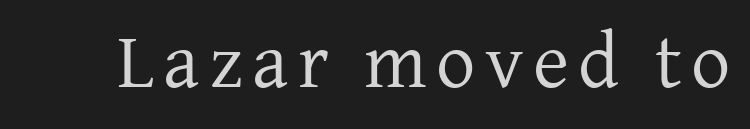
This rendering employs a face with finishing strokes, i.e., a serif. No chunkiness to these letters — they're not bold. The foot of each line stays bare and open. If you drew a line through each stem, it would be perfectly vertical. These lines are rendered in a variable-pitch font.
